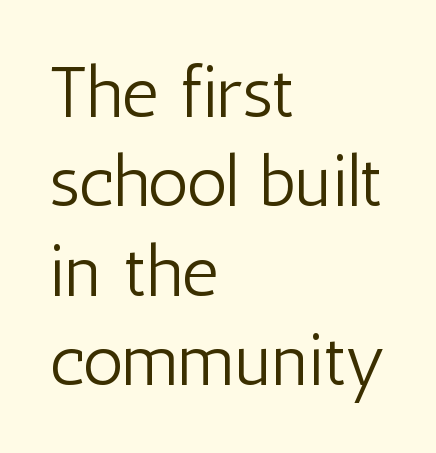
The image shows 72 px light, condensed sans-serif type, upright; set left-aligned, line spacing 1.24x, normal letter spacing, not underlined; low stroke contrast and a medium x-height.
